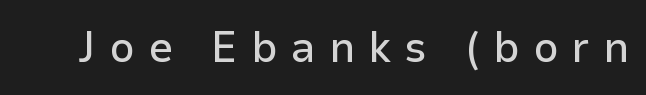
Students, note that the glyphs here are deliberately spaced far apart. Quick note: underline off. Look at the bottom of the vertical strokes: they stop flat, with no serifs. The rendering uses natural spacing where letterforms have individual widths. Italic: no, the glyphs are upright roman.
